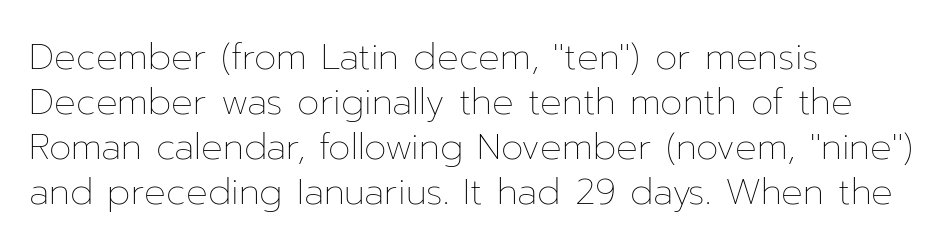
Teacher's note: observe the even left margin — that is flush-left alignment. Honestly, the letter spacing is just normal — you wouldn't notice it. The leading is moderate, giving the passage an even texture. The glyphs are unaccompanied by any horizontal stroke below them. This sample has the flowing, uneven cadence of proportional lettering.
